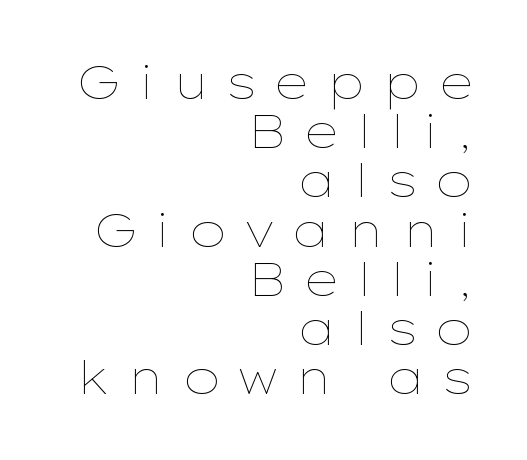
Q: Is the text bold? A: No.
Q: Is the text italic (slanted)? A: No, it is upright.
Q: Is the text underlined? A: No.
Q: How is the paragraph aligned? A: Right-aligned.
Q: Is the spacing between letters normal or unusually wide? A: Unusually wide.
Q: Is the spacing between lines tight, normal or loose? A: Tight.
Q: Width (condensed, normal, or wide)? A: Wide.
Q: Stroke contrast? A: Low.
Q: x-height? A: Medium.
Q: Monospaced? A: No.
